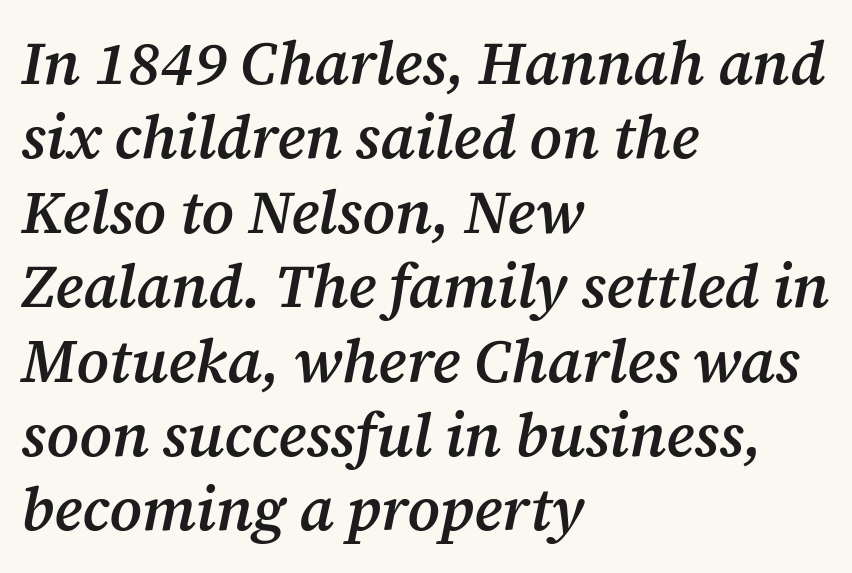
This is the in-between weight designers call semibold or demi. In terms of letterspacing, this is plain default setting. The typeface chosen for these lines features serifs. The space beneath each line is pristine and unruled. Looks like regular typesetting: each glyph gets only the width it needs.
